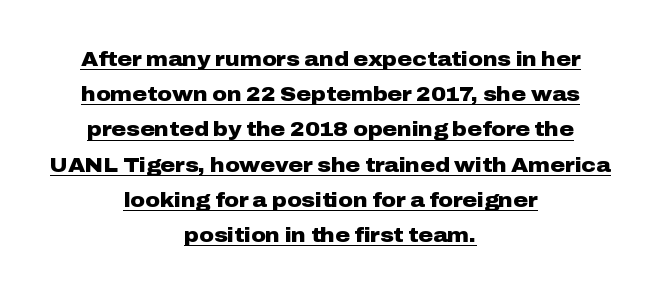
{"italic": "no", "bold": "yes", "underline": "yes", "align": "center", "line_spacing_ratio": 1.76, "letter_spacing": "normal", "letter_spacing_em": 0.0, "glyph_px": 20}
